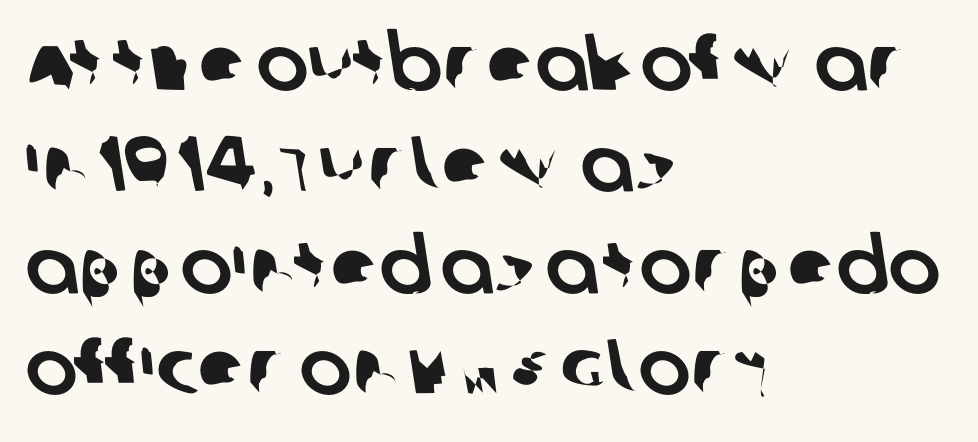
Q: Is the typeface a serif or a sans-serif typeface? A: Sans-serif.
Q: Is the text underlined? A: No.
Q: How is the paragraph aligned? A: Left-aligned.
Q: Is the spacing between letters normal or unusually wide? A: Normal.
Q: Is the spacing between lines tight, normal or loose? A: Normal.
Q: Width (condensed, normal, or wide)? A: Normal.
Q: Stroke contrast? A: Low.
Q: x-height? A: Large.
Q: Monospaced? A: No.
